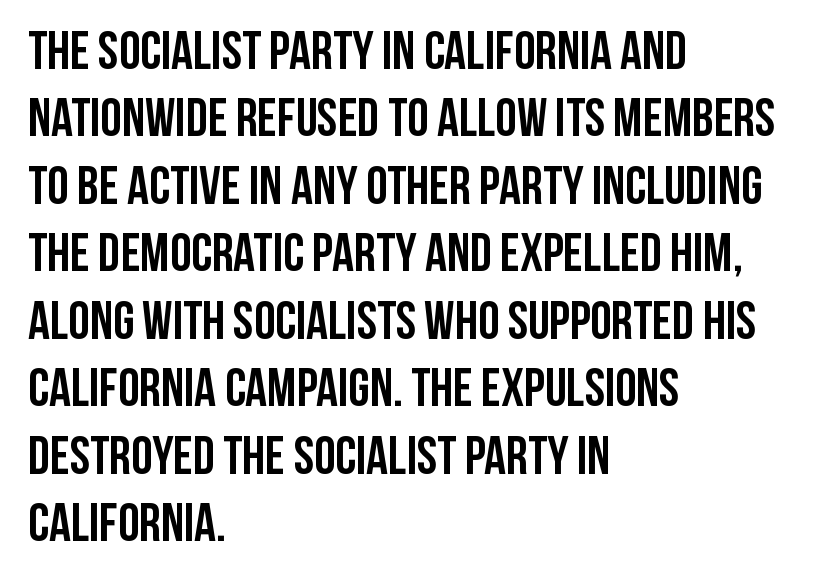
Q: Is the text bold? A: Yes.
Q: Is the text italic (slanted)? A: No, it is upright.
Q: Is the typeface a serif or a sans-serif typeface? A: Sans-serif.
Q: Is the text underlined? A: No.
Q: How is the paragraph aligned? A: Left-aligned.
Q: Is the spacing between letters normal or unusually wide? A: Normal.
Q: Is the spacing between lines tight, normal or loose? A: Normal.
Q: Width (condensed, normal, or wide)? A: Condensed.
Q: Stroke contrast? A: Low.
Q: x-height? A: Large.
Q: Monospaced? A: No.
